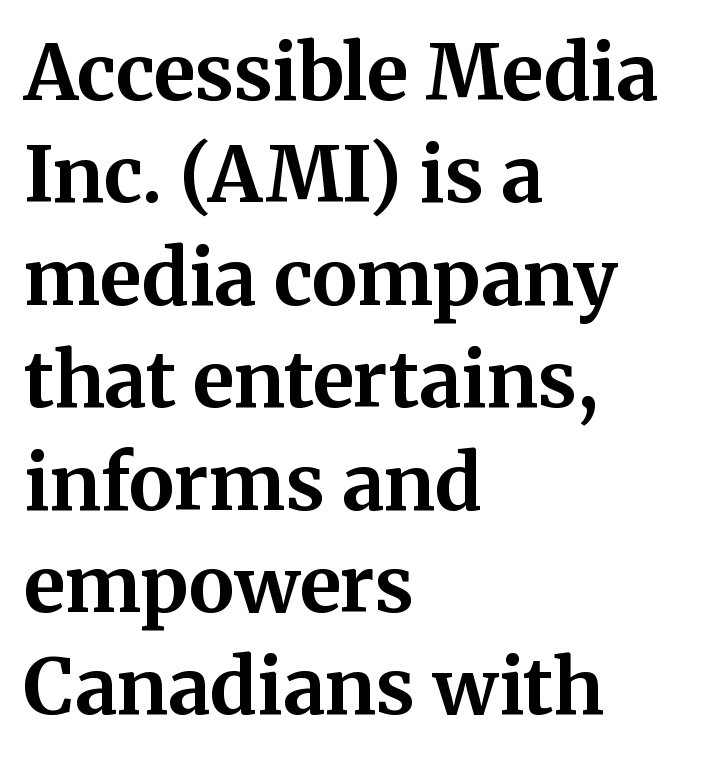
The image shows 77 px bold serif type, upright; set left-aligned, normal line spacing (1.33x), normal letter spacing, not underlined; medium stroke contrast and a medium x-height.
